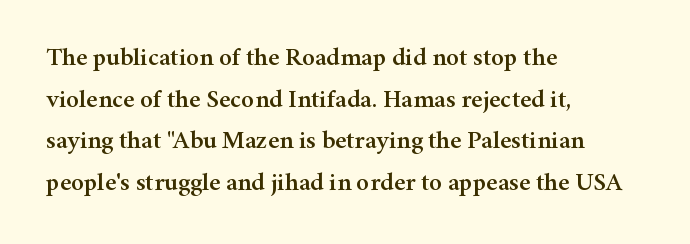
The glyphs are unaccompanied by any horizontal stroke below them. Nope, not italic — everything's standing straight. This sample keeps an unexceptional amount of space between lines. The lines are quadded left. Characters follow at the spacing the type designer built in.
